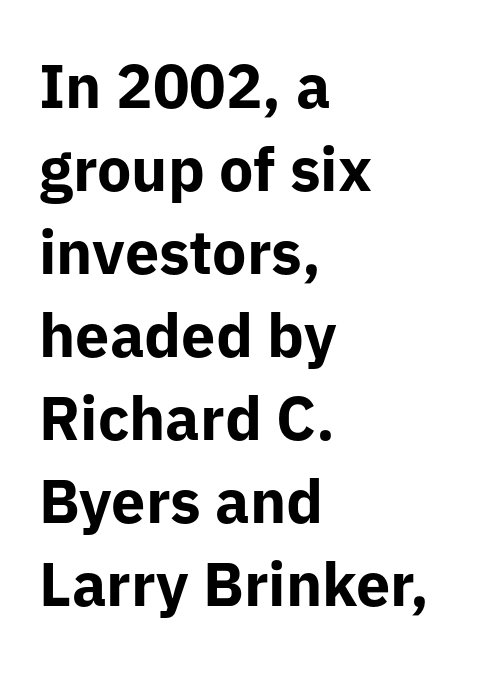
{"serif": "no", "italic": "no", "bold": "yes", "weight": "bold", "width": "normal", "stroke_contrast": "low", "x_height": "medium", "monospaced": "no", "underline": "no", "align": "left", "line_spacing": "normal", "line_spacing_ratio": 1.36, "letter_spacing": "normal", "letter_spacing_em": 0.0, "glyph_px": 61}
